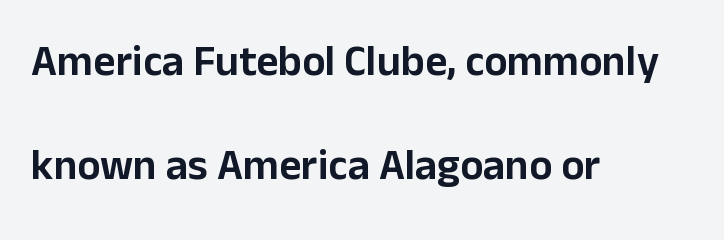
Q: Is the text italic (slanted)? A: No, it is upright.
Q: Is the typeface a serif or a sans-serif typeface? A: Sans-serif.
Q: Is the text underlined? A: No.
Q: How is the paragraph aligned? A: Left-aligned.
Q: Is the spacing between letters normal or unusually wide? A: Normal.
Q: Is the spacing between lines tight, normal or loose? A: Loose.
Q: Width (condensed, normal, or wide)? A: Normal.
Q: Stroke contrast? A: Low.
Q: x-height? A: Medium.
Q: Monospaced? A: No.
